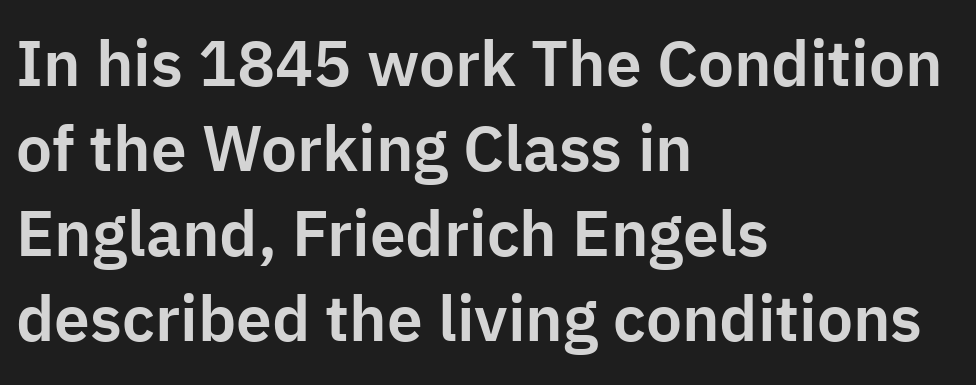
{"serif": "no", "italic": "no", "width": "normal", "stroke_contrast": "low", "x_height": "medium", "monospaced": "no", "underline": "no", "align": "left", "line_spacing": "normal", "line_spacing_ratio": 1.33, "letter_spacing": "normal", "letter_spacing_em": 0.0, "glyph_px": 64}
